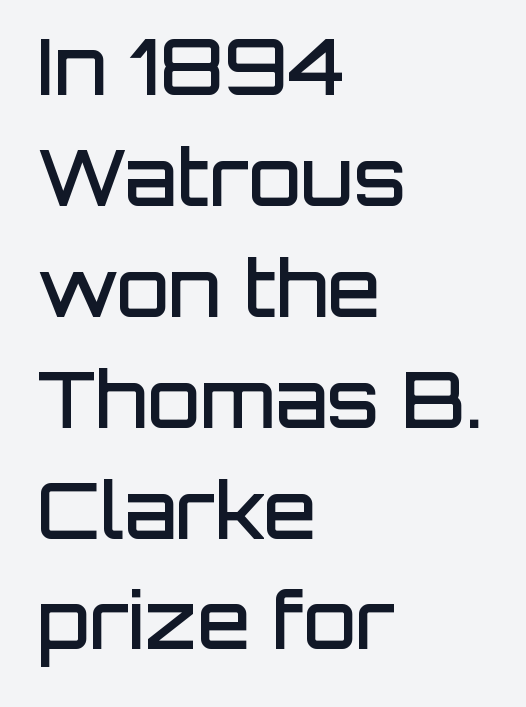
The letters carry no serifs — their stems end cleanly without finishing strokes. Glyph-to-glyph distance matches everyday printed text. The strip under each line holds only bare page. Notice the strokes are somewhat thickened but not fully heavy: this is a semibold. The ragged edge is on the right, which tells us the setting is flush left.
